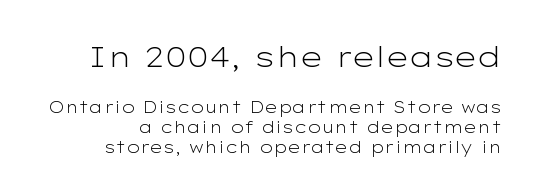
{"serif": "no", "italic": "no", "bold": "no", "weight": "light", "width": "wide", "stroke_contrast": "low", "x_height": "medium", "monospaced": "no", "underline": "no", "line_spacing": "normal", "line_spacing_ratio": 1.26, "letter_spacing": "normal", "letter_spacing_em": 0.0, "larger_block": "first", "size_ratio": 1.75, "glyph_px": 28}
